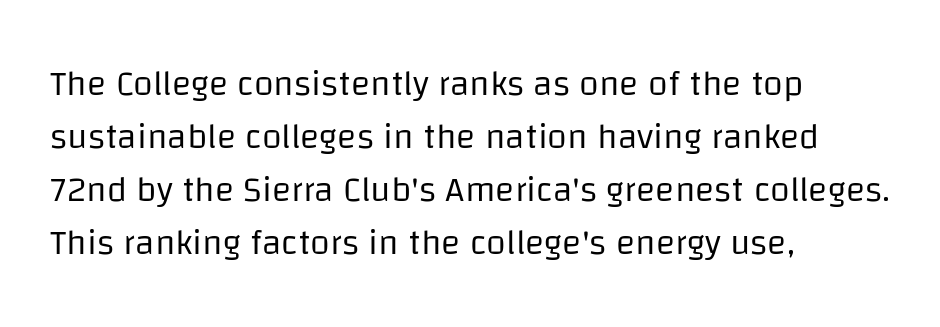
Q: Is the text bold? A: No.
Q: Is the text italic (slanted)? A: No, it is upright.
Q: Is the typeface a serif or a sans-serif typeface? A: Sans-serif.
Q: Is the text underlined? A: No.
Q: How is the paragraph aligned? A: Left-aligned.
Q: Is the spacing between letters normal or unusually wide? A: Normal.
Q: Is the spacing between lines tight, normal or loose? A: Normal.
Q: Width (condensed, normal, or wide)? A: Normal.
Q: Stroke contrast? A: Low.
Q: x-height? A: Large.
Q: Monospaced? A: No.
